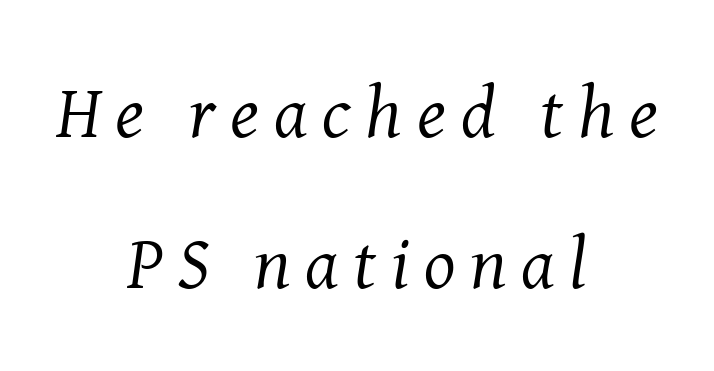
The image shows 74 px regular-weight serif type, italic (leaning right); set centered, loose line spacing (2.04x), unusually wide letter spacing (+0.2 em), not underlined; medium stroke contrast and a medium x-height.
